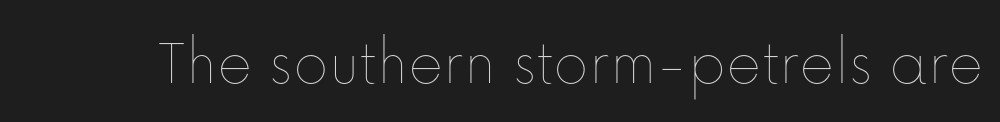
{"italic": "no", "bold": "no", "weight": "thin", "width": "normal", "stroke_contrast": "low", "x_height": "medium", "monospaced": "no", "underline": "no", "letter_spacing": "normal", "letter_spacing_em": 0.0, "glyph_px": 67}
